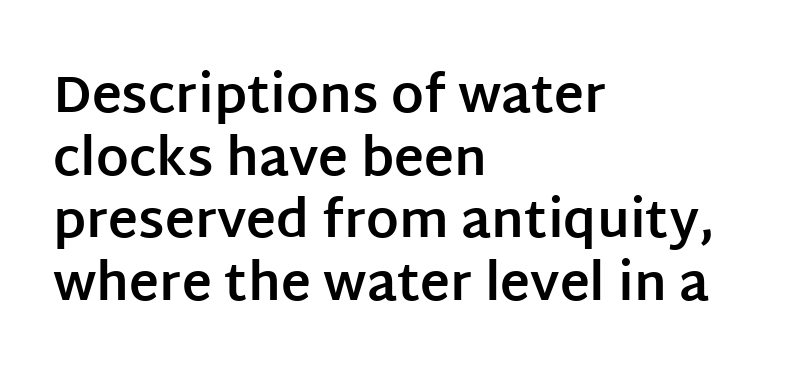
The image shows 51 px bold sans-serif type, upright; set left-aligned, line spacing 1.23x, normal letter spacing, not underlined; low stroke contrast and a large x-height.
